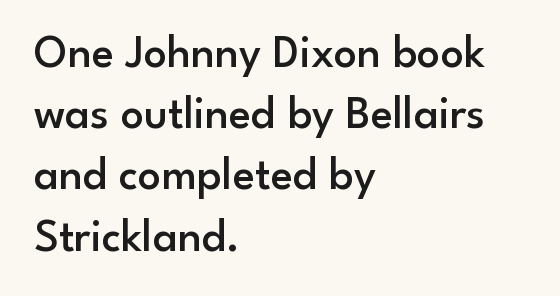
Q: Is the text bold? A: Semi-bold.
Q: Is the text italic (slanted)? A: No, it is upright.
Q: Is the typeface a serif or a sans-serif typeface? A: Sans-serif.
Q: Is the text underlined? A: No.
Q: How is the paragraph aligned? A: Left-aligned.
Q: Is the spacing between letters normal or unusually wide? A: Normal.
Q: Is the spacing between lines tight, normal or loose? A: Normal.
Q: Width (condensed, normal, or wide)? A: Normal.
Q: Stroke contrast? A: Low.
Q: x-height? A: Small.
Q: Monospaced? A: No.
